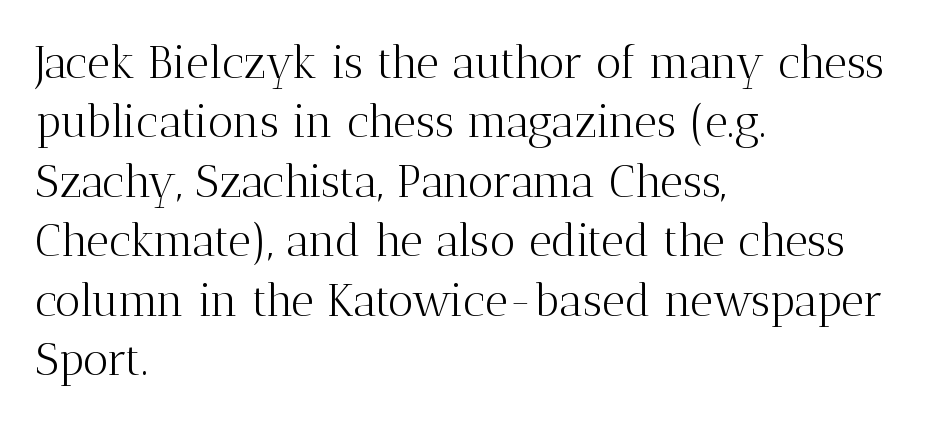
{"serif": "yes", "italic": "no", "bold": "no", "weight": "light", "width": "normal", "stroke_contrast": "medium", "x_height": "medium", "monospaced": "no", "underline": "no", "align": "left", "line_spacing": "normal", "line_spacing_ratio": 1.32, "letter_spacing": "normal", "letter_spacing_em": 0.0, "glyph_px": 45}
